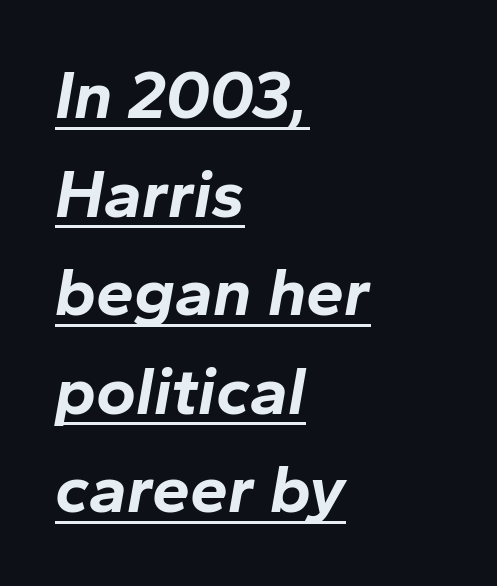
Q: Is the text bold? A: Yes.
Q: Is the text italic (slanted)? A: Yes, it leans right by about 10 degrees.
Q: Is the text underlined? A: Yes.
Q: How is the paragraph aligned? A: Left-aligned.
Q: Is the spacing between letters normal or unusually wide? A: Normal.
Q: Is the spacing between lines tight, normal or loose? A: Normal.
Q: Width (condensed, normal, or wide)? A: Normal.
Q: Stroke contrast? A: Low.
Q: x-height? A: Medium.
Q: Monospaced? A: No.
